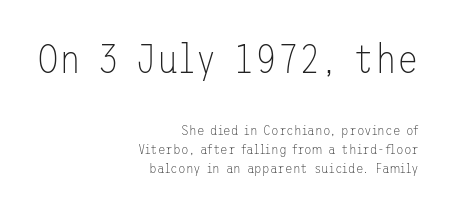
The strokes are not fattened; the text isn't bold. How would I describe the line gaps? Plain and ordinary. Italic? Not at all — the glyphs are vertical. Reading top to bottom, the characters get smaller at the block break. Leftover space on each line is placed entirely before the opening word.
